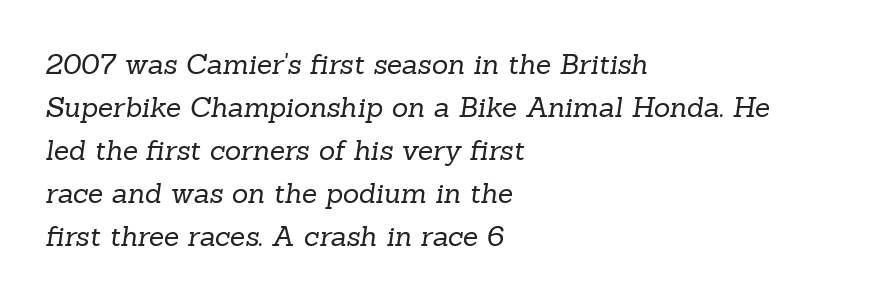
{"serif": "yes", "bold": "no", "weight": "regular", "width": "normal", "stroke_contrast": "low", "x_height": "medium", "monospaced": "no", "underline": "no", "align": "left", "line_spacing": "normal", "line_spacing_ratio": 1.54, "letter_spacing": "normal", "letter_spacing_em": 0.0, "glyph_px": 28}
